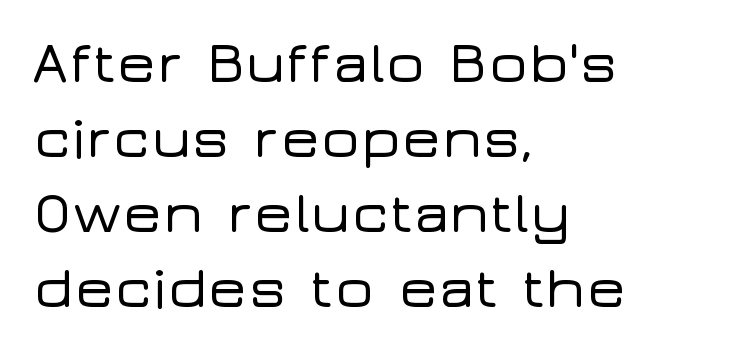
{"serif": "no", "italic": "no", "width": "wide", "stroke_contrast": "low", "x_height": "medium", "monospaced": "no", "underline": "no", "align": "left", "line_spacing": "normal", "line_spacing_ratio": 1.27, "letter_spacing": "normal", "letter_spacing_em": 0.0, "glyph_px": 59}
